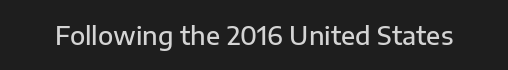
{"italic": "no", "bold": "semi", "underline": "no", "letter_spacing": "normal", "letter_spacing_em": 0.0, "glyph_px": 25}
